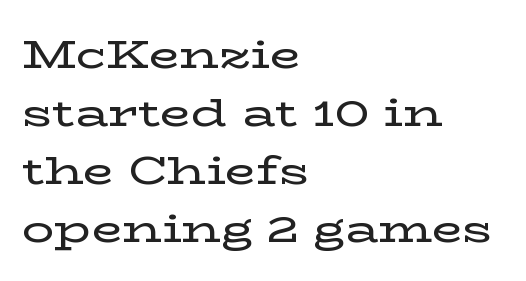
The image shows 40 px wide serif type, upright; set left-aligned, normal line spacing (1.45x), normal letter spacing, not underlined; low stroke contrast and a medium x-height.
